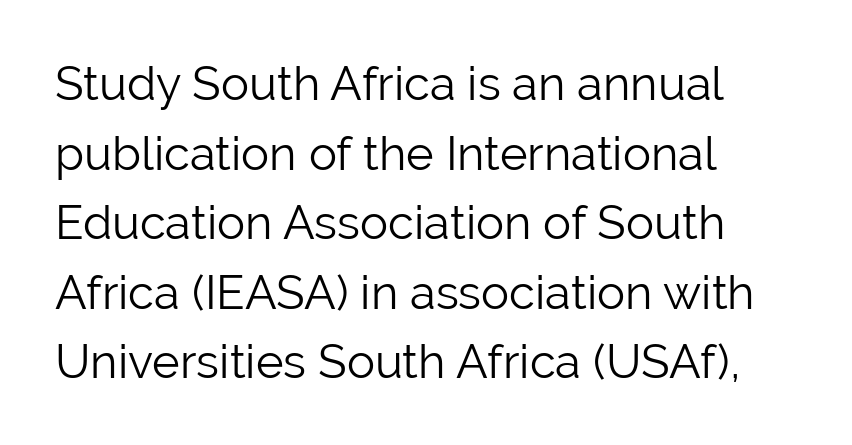
The image shows 47 px light sans-serif type, upright; set left-aligned, normal line spacing (1.48x), normal letter spacing, not underlined; low stroke contrast and a medium x-height.
